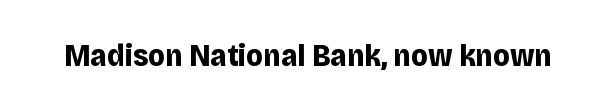
{"serif": "no", "italic": "no", "bold": "yes", "weight": "bold", "width": "normal", "stroke_contrast": "low", "x_height": "large", "monospaced": "no", "underline": "no", "letter_spacing": "normal", "letter_spacing_em": 0.0, "glyph_px": 31}
